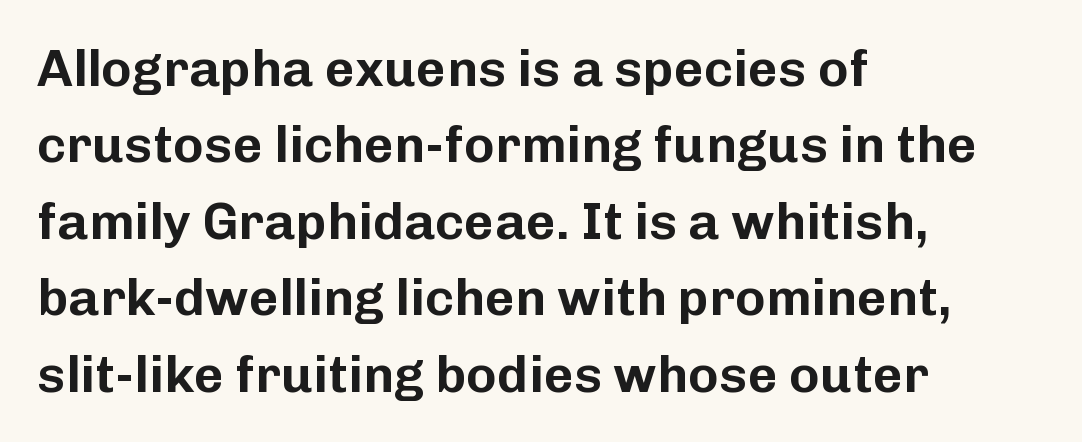
Q: Is the text italic (slanted)? A: No, it is upright.
Q: Is the typeface a serif or a sans-serif typeface? A: Sans-serif.
Q: Is the text underlined? A: No.
Q: How is the paragraph aligned? A: Left-aligned.
Q: Is the spacing between letters normal or unusually wide? A: Normal.
Q: Is the spacing between lines tight, normal or loose? A: Normal.
Q: Width (condensed, normal, or wide)? A: Normal.
Q: Stroke contrast? A: Low.
Q: x-height? A: Medium.
Q: Monospaced? A: No.
